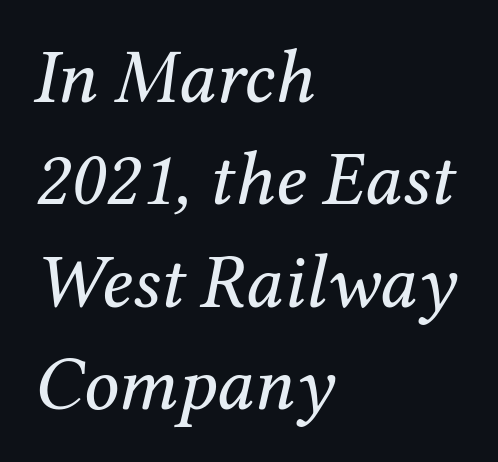
{"serif": "yes", "italic": "yes", "lean": "right", "slant_degrees": 12, "bold": "no", "weight": "regular", "width": "normal", "stroke_contrast": "medium", "x_height": "medium", "monospaced": "no", "underline": "no", "align": "left", "line_spacing": "normal", "line_spacing_ratio": 1.33, "letter_spacing": "normal", "letter_spacing_em": 0.0, "glyph_px": 77}
